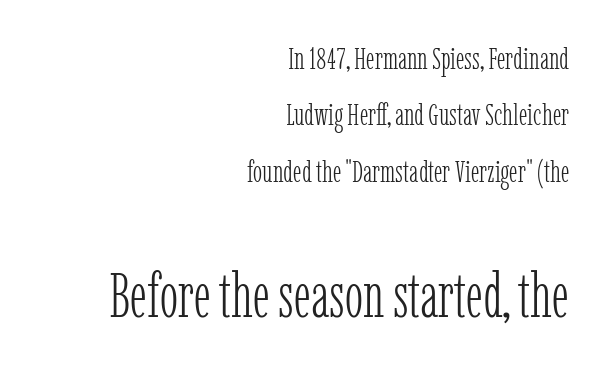
{"serif": "yes", "italic": "no", "bold": "no", "weight": "light", "width": "condensed", "stroke_contrast": "low", "x_height": "medium", "monospaced": "no", "underline": "no", "align": "right", "line_spacing_ratio": 1.82, "letter_spacing": "normal", "letter_spacing_em": 0.0, "larger_block": "second", "size_ratio": 2.0, "glyph_px": 62}
